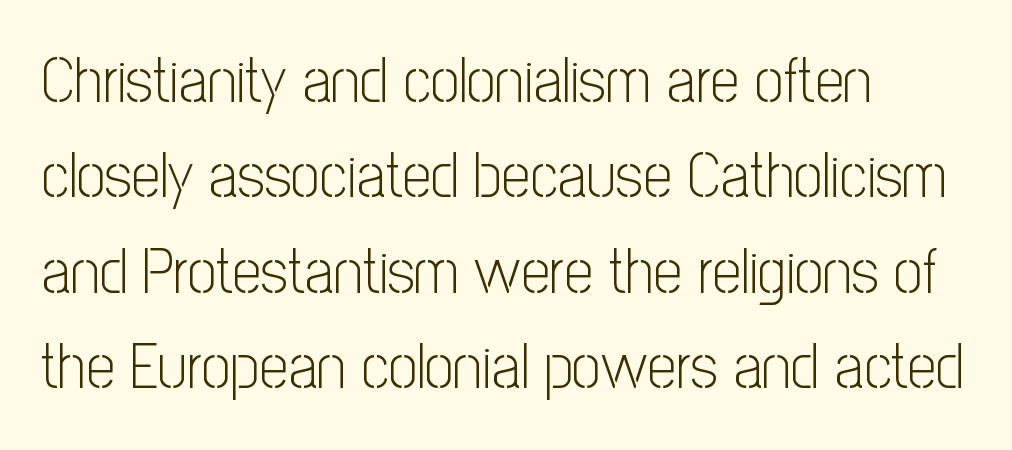
No heavy texture on the line: the type isn't bold. The typography opts for an upright posture over an oblique one. The characters display no serif detailing; their extremities are plain. Leading matches the norm, producing a regular column.
